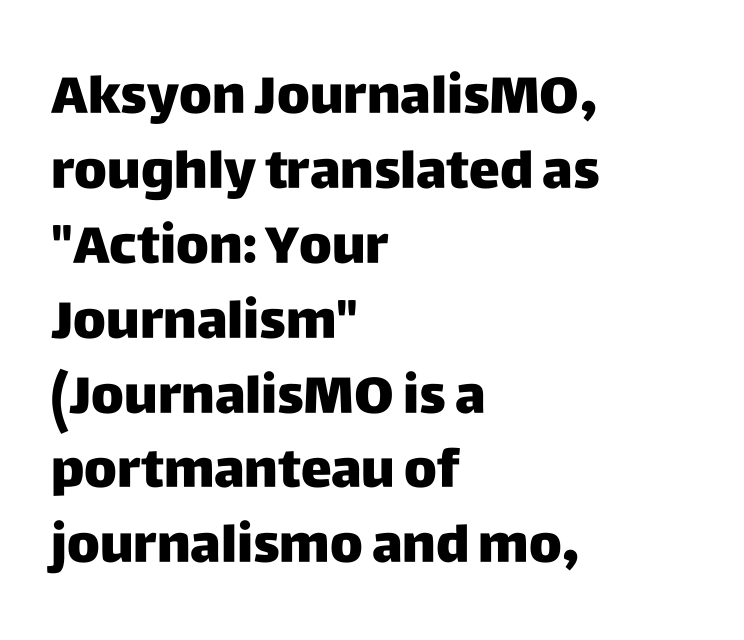
Q: Is the text italic (slanted)? A: No, it is upright.
Q: Is the typeface a serif or a sans-serif typeface? A: Sans-serif.
Q: Is the text underlined? A: No.
Q: How is the paragraph aligned? A: Left-aligned.
Q: Is the spacing between letters normal or unusually wide? A: Normal.
Q: Is the spacing between lines tight, normal or loose? A: Normal.
Q: Width (condensed, normal, or wide)? A: Normal.
Q: Stroke contrast? A: Low.
Q: x-height? A: Large.
Q: Monospaced? A: No.
